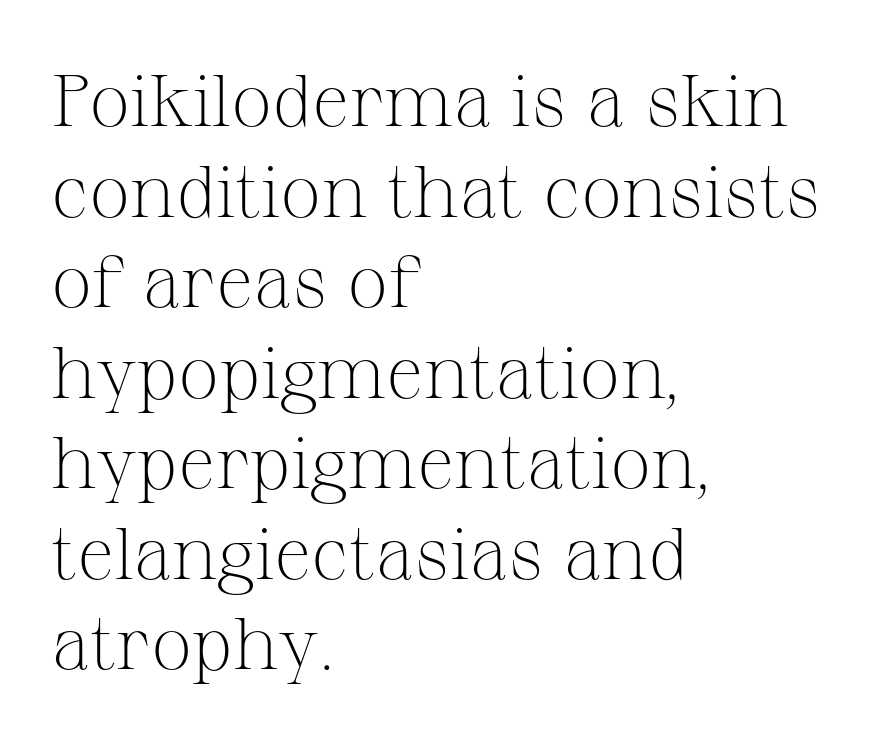
The foot of each line stays bare and open. The glyphs in this specimen are seriffed. Style check: upright. A student would call this left alignment; a typographer would say flush left, rag right.
